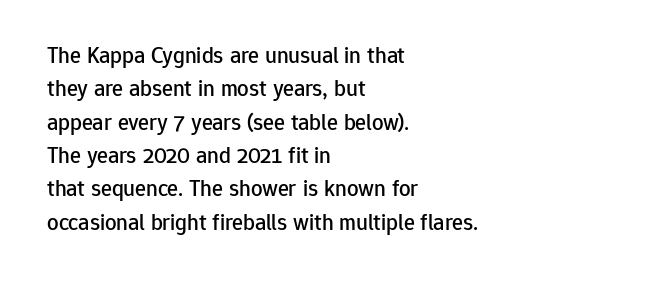
{"italic": "no", "underline": "no", "align": "left", "line_spacing": "normal", "line_spacing_ratio": 1.45, "letter_spacing": "normal", "letter_spacing_em": 0.0, "glyph_px": 23}
